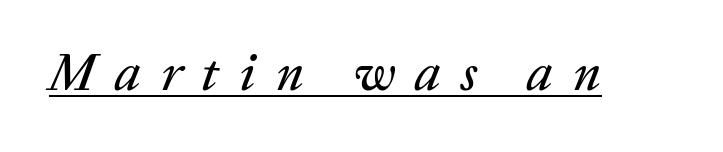
The glyphs look as if they've been sheared to an angle. This rendering widens character spacing well past its baseline value. Compared with undecorated copy, this sample adds a rule below the words. Each letter keeps its own natural width here, so spacing adapts to shape.
